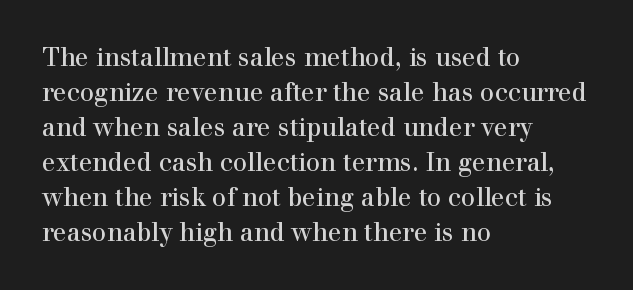
The image shows 25 px text type, upright; set left-aligned, normal line spacing (1.4x), normal letter spacing, not underlined.
